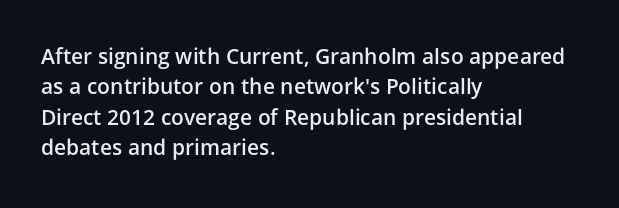
{"italic": "no", "bold": "semi", "underline": "no", "align": "left", "line_spacing": "normal", "line_spacing_ratio": 1.45, "letter_spacing": "normal", "letter_spacing_em": 0.0, "glyph_px": 21}
